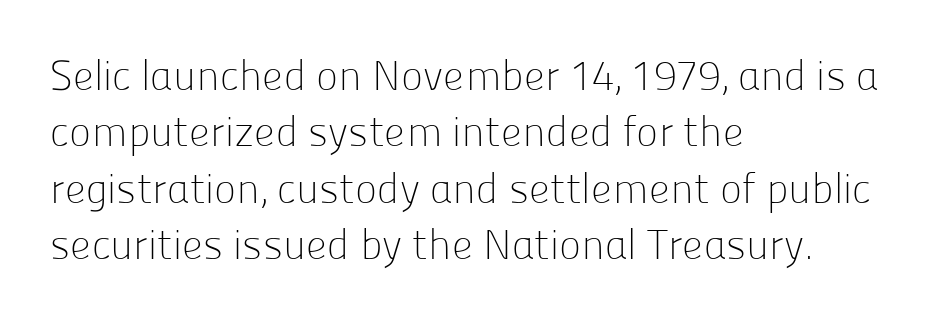
If you drew a line through each stem, it would be perfectly vertical. Does the copy run flush right? No — it runs flush left. Character widths vary here, with narrow letters taking less room than wide ones. Summary of vertical rhythm: regular, with standard interline spacing. The letters carry no serifs — their stems end cleanly without finishing strokes.
